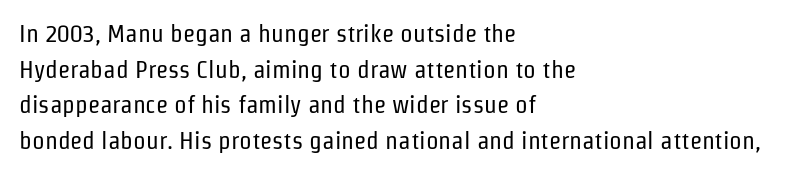
No word sits above an underline. These lines stack with their left ends in a neat column. The line-height multiplier appears to be the usual default. Ordinary non-slanted type is in use. Students, note that the glyphs here touch the page at normal intervals.
